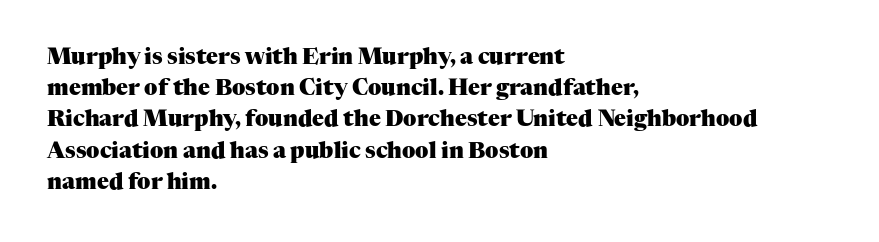
In CSS terms this would be text-align: left. Baseline-to-baseline distance is the conventional proportion of letter height. Notice how the stems are strictly vertical — no italics here. The space beneath each line is pristine and unruled. Spacing between characters is what you'd get straight out of the box. The passage shown is emphatically bold.
